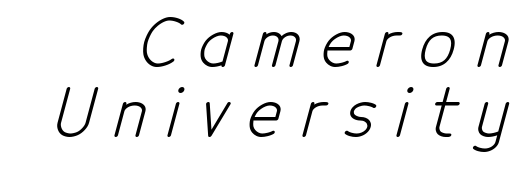
The image shows 65 px light, condensed sans-serif type; set right-aligned, tight line spacing (1.08x), unusually wide letter spacing (+0.31 em), not underlined; low stroke contrast and a medium x-height.
